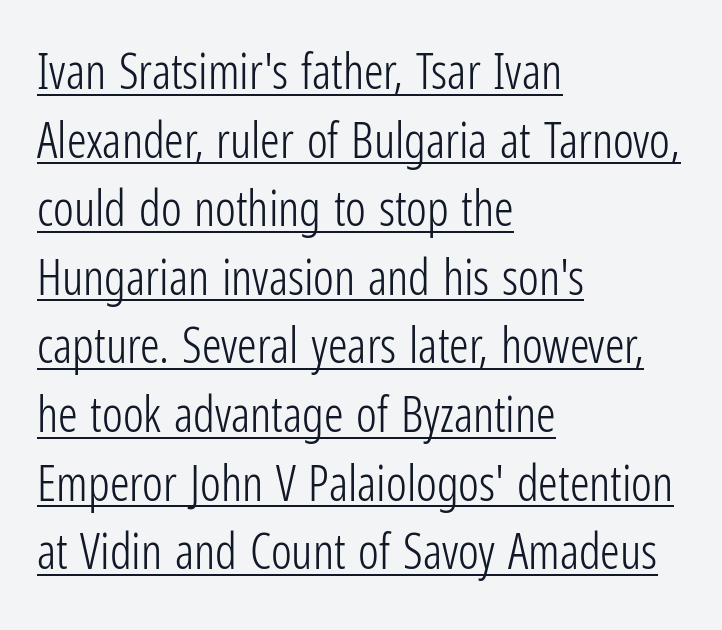
Each letter keeps its own natural width here, so spacing adapts to shape. A normal amount of white space separates one row of letters from the next. This sample uses plain, unmodified letter spacing. The passage is arranged the way most books set body copy — flush left.
